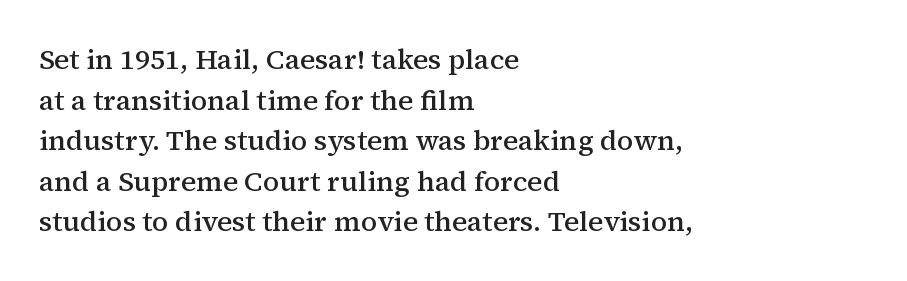
{"serif": "yes", "italic": "no", "bold": "semi", "weight": "semibold", "width": "normal", "stroke_contrast": "medium", "x_height": "medium", "monospaced": "no", "underline": "no", "align": "left", "line_spacing": "normal", "line_spacing_ratio": 1.45, "letter_spacing": "normal", "letter_spacing_em": 0.0, "glyph_px": 28}
